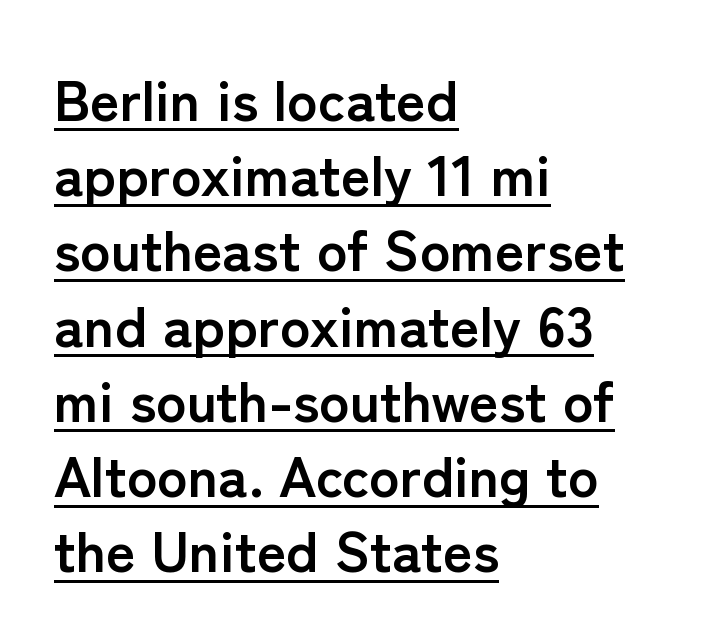
The image shows 57 px semibold sans-serif type, upright; set left-aligned, normal line spacing (1.32x), normal letter spacing, underlined; low stroke contrast and a medium x-height.
